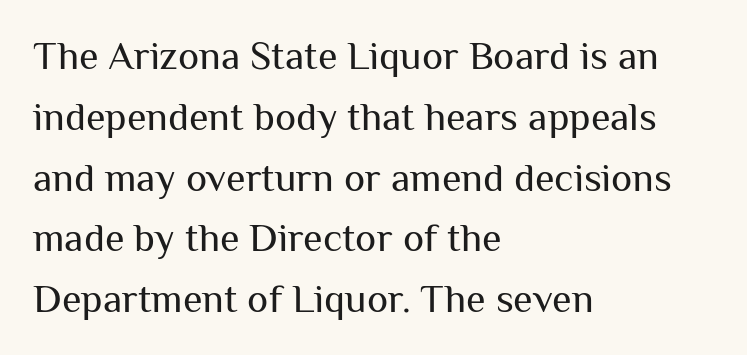
Any mark beneath the type? The region is blank. Is the block centered? No — it sits flush against the left margin. These lines were composed using upright roman letters. Standard letterfit; no display-style spreading of the glyphs.
